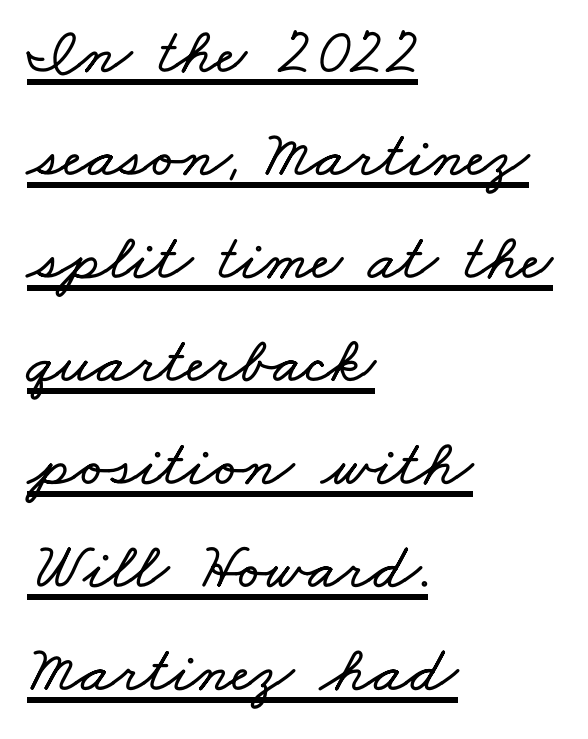
The image shows 66 px wide type; set left-aligned, normal line spacing (1.56x), normal letter spacing, underlined; low stroke contrast and a small x-height.
